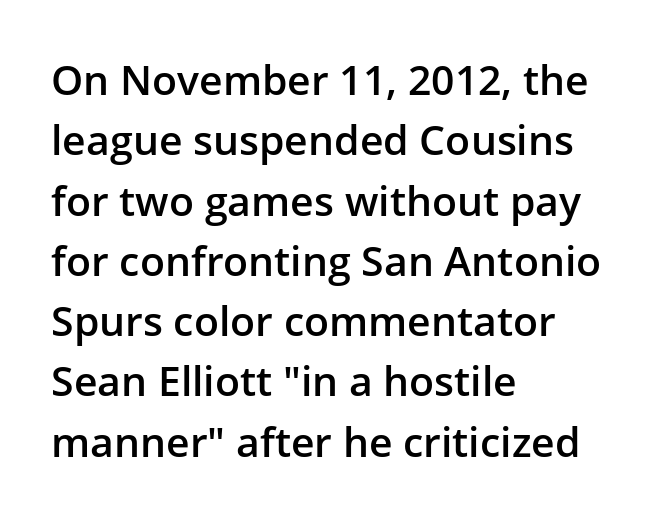
The image shows 41 px semibold sans-serif type, upright; set left-aligned, normal line spacing (1.47x), normal letter spacing, not underlined; low stroke contrast and a medium x-height.
